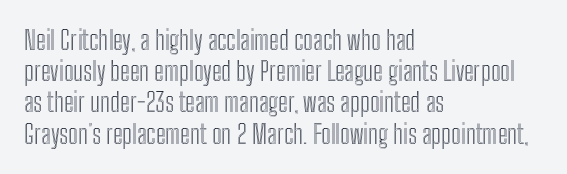
{"italic": "no", "underline": "no", "align": "left", "line_spacing_ratio": 1.2, "letter_spacing": "normal", "letter_spacing_em": 0.0, "glyph_px": 26}
